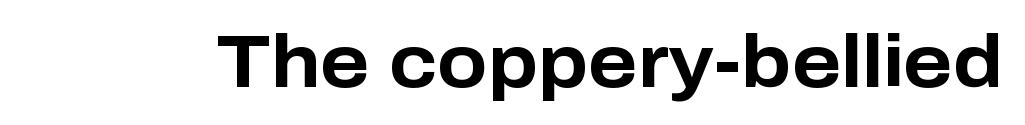
{"serif": "no", "italic": "no", "bold": "yes", "weight": "bold", "width": "normal", "stroke_contrast": "low", "x_height": "medium", "monospaced": "no", "underline": "no", "letter_spacing": "normal", "letter_spacing_em": 0.0, "glyph_px": 74}
